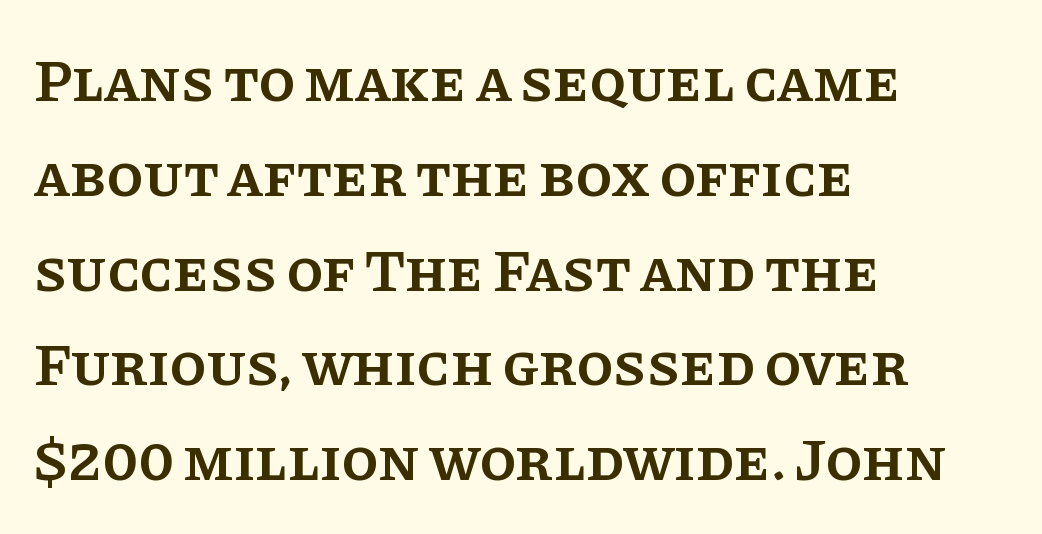
{"serif": "yes", "italic": "no", "bold": "semi", "weight": "semibold", "width": "normal", "stroke_contrast": "low", "x_height": "large", "monospaced": "no", "underline": "no", "align": "left", "line_spacing": "normal", "line_spacing_ratio": 1.58, "letter_spacing": "normal", "letter_spacing_em": 0.0, "glyph_px": 60}
